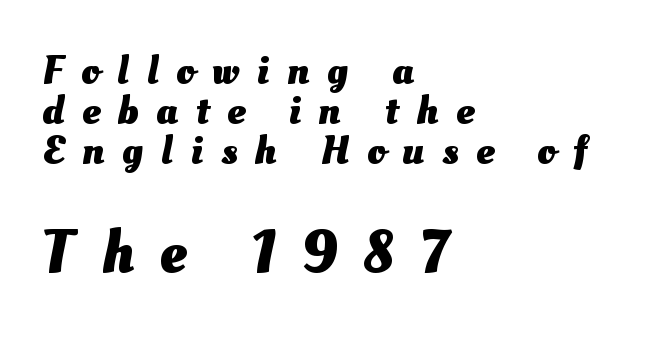
Q: Is the text bold? A: Yes.
Q: Is the text underlined? A: No.
Q: How is the paragraph aligned? A: Left-aligned.
Q: Is the spacing between letters normal or unusually wide? A: Unusually wide.
Q: Is the spacing between lines tight, normal or loose? A: Tight.
Q: Which block of text is set in a larger size, the first (top) or the second (bottom)? A: The second (bottom) one.
Q: Width (condensed, normal, or wide)? A: Normal.
Q: Stroke contrast? A: Medium.
Q: x-height? A: Small.
Q: Monospaced? A: No.
